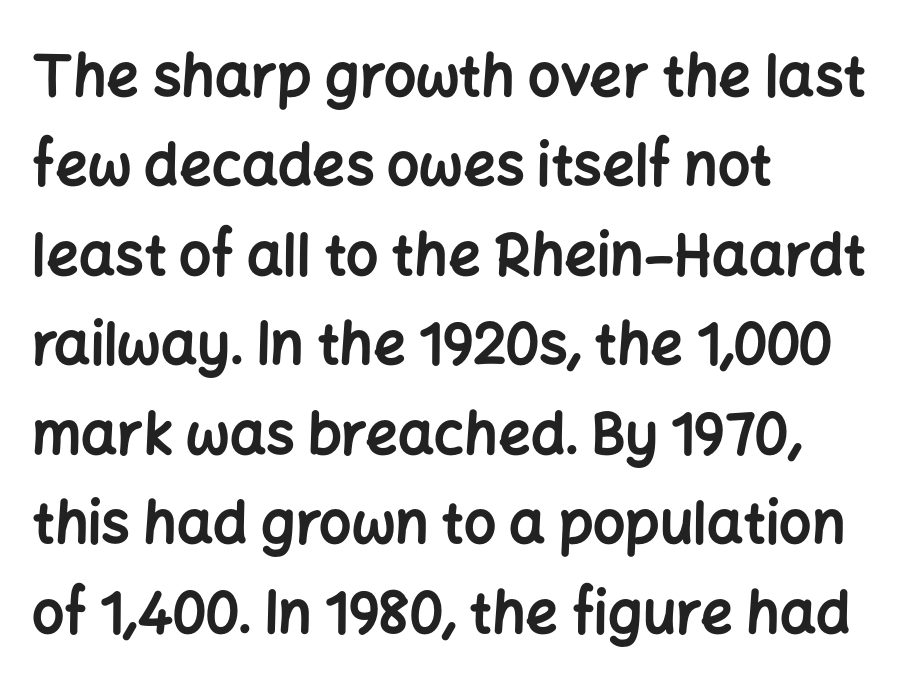
Q: Is the text bold? A: Yes.
Q: Is the text italic (slanted)? A: No, it is upright.
Q: Is the typeface a serif or a sans-serif typeface? A: Sans-serif.
Q: Is the text underlined? A: No.
Q: How is the paragraph aligned? A: Left-aligned.
Q: Is the spacing between letters normal or unusually wide? A: Normal.
Q: Is the spacing between lines tight, normal or loose? A: Normal.
Q: Width (condensed, normal, or wide)? A: Normal.
Q: Stroke contrast? A: Low.
Q: x-height? A: Medium.
Q: Monospaced? A: No.
